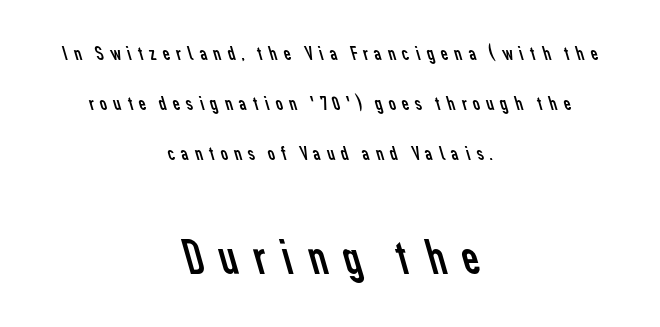
Q: Is the text bold? A: No.
Q: Is the typeface a serif or a sans-serif typeface? A: Sans-serif.
Q: Is the text underlined? A: No.
Q: How is the paragraph aligned? A: Centered.
Q: Is the spacing between letters normal or unusually wide? A: Unusually wide.
Q: Is the spacing between lines tight, normal or loose? A: Loose.
Q: Which block of text is set in a larger size, the first (top) or the second (bottom)? A: The second (bottom) one.
Q: Width (condensed, normal, or wide)? A: Normal.
Q: Stroke contrast? A: Low.
Q: x-height? A: Medium.
Q: Monospaced? A: No.
